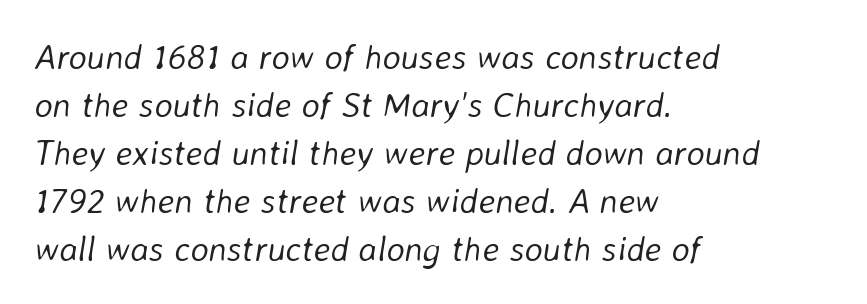
The rendering keeps characters at their native spacing. Do the characters align in a grid? No, the font is proportional. The rendering uses a moderate line-height, typical for paragraphs. Rule under the text: the space is simply empty. Line starts are locked; line ends wander. Summary of weight: not heavy and not bold.
